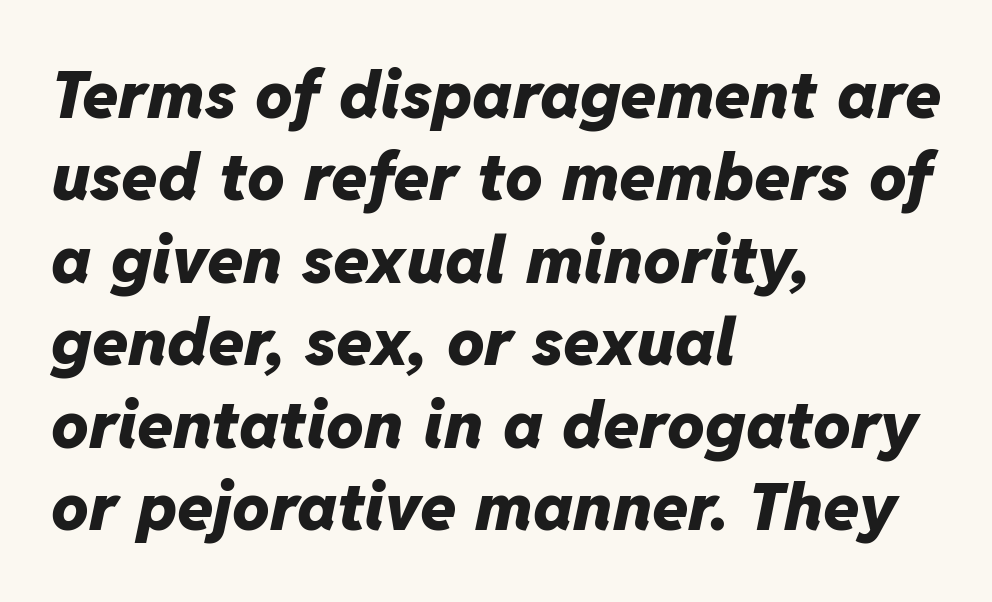
Q: Is the text bold? A: Yes.
Q: Is the text italic (slanted)? A: Yes, it leans right by about 11 degrees.
Q: Is the text underlined? A: No.
Q: How is the paragraph aligned? A: Left-aligned.
Q: Is the spacing between letters normal or unusually wide? A: Normal.
Q: Is the spacing between lines tight, normal or loose? A: Normal.
Q: Width (condensed, normal, or wide)? A: Normal.
Q: Stroke contrast? A: Low.
Q: x-height? A: Medium.
Q: Monospaced? A: No.
